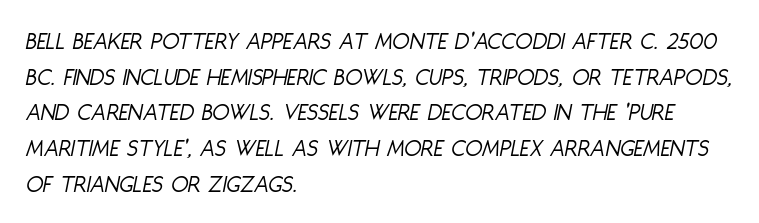
The image shows 25 px text type, italic (leaning right); set left-aligned, normal line spacing (1.43x), normal letter spacing, not underlined.
